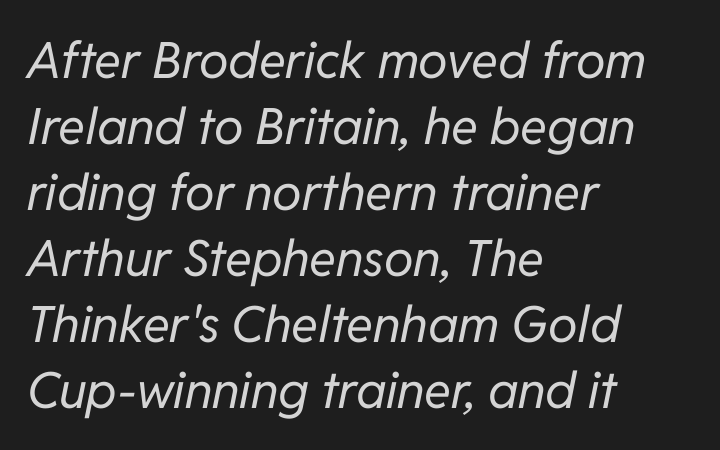
Q: Is the text bold? A: No.
Q: Is the text italic (slanted)? A: Yes, it leans right by about 11 degrees.
Q: Is the text underlined? A: No.
Q: How is the paragraph aligned? A: Left-aligned.
Q: Is the spacing between letters normal or unusually wide? A: Normal.
Q: Is the spacing between lines tight, normal or loose? A: Normal.
Q: Width (condensed, normal, or wide)? A: Normal.
Q: Stroke contrast? A: Low.
Q: x-height? A: Medium.
Q: Monospaced? A: No.
